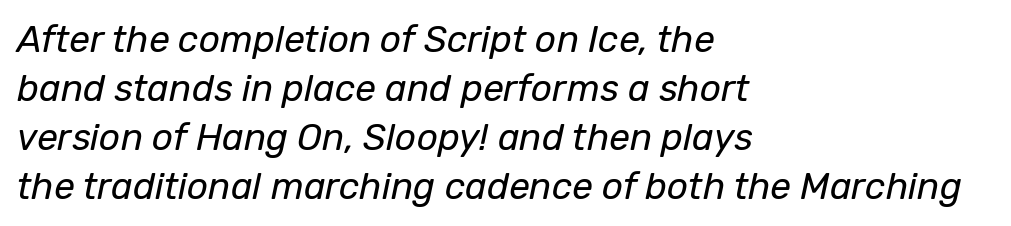
The font sits on the lighter half of the weight spectrum, regular included. These lines sit exactly where default settings would place them. Emphasis-style slanted type is in use. Does extra space separate the letters? No, they use regular spacing. The glyphs are unaccompanied by any horizontal stroke below them. Note the varied advance widths — an 'i' is clearly narrower than an 'm'.
